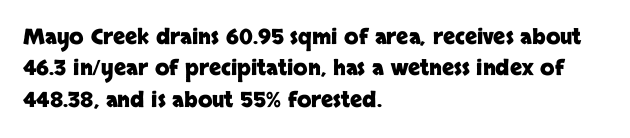
The image shows 21 px bold type, upright; set left-aligned, normal line spacing (1.49x), normal letter spacing, not underlined.
